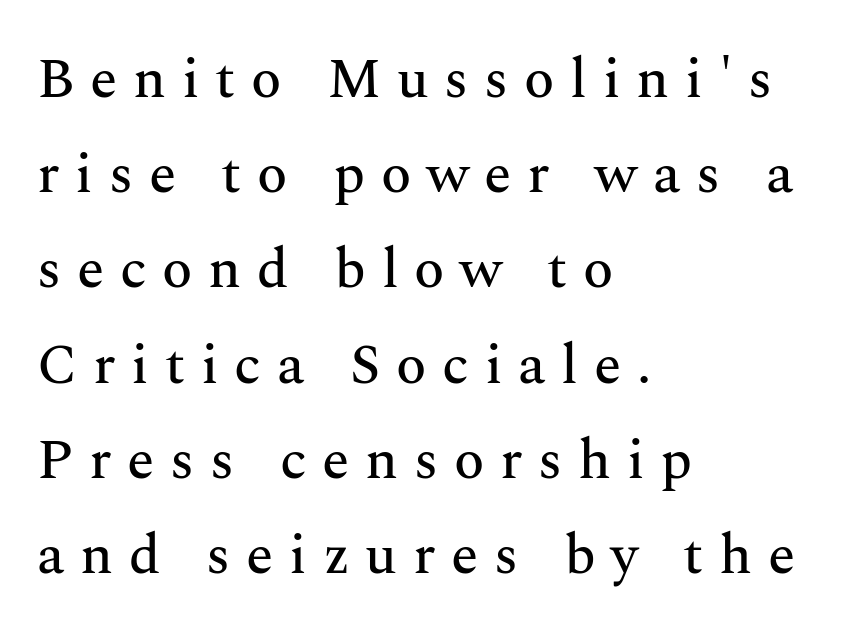
The image shows 56 px serif type, upright; set left-aligned, normal line spacing (1.7x), unusually wide letter spacing (+0.28 em), not underlined; medium stroke contrast and a medium x-height.
